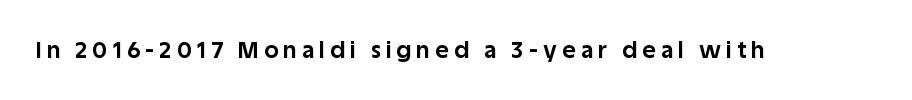
I'd describe the lettering as bold — thick and assertive. This is the regular roman posture of the typeface. The passage shown has open, widely tracked lettering throughout. The passage shown is not underscored anywhere.
